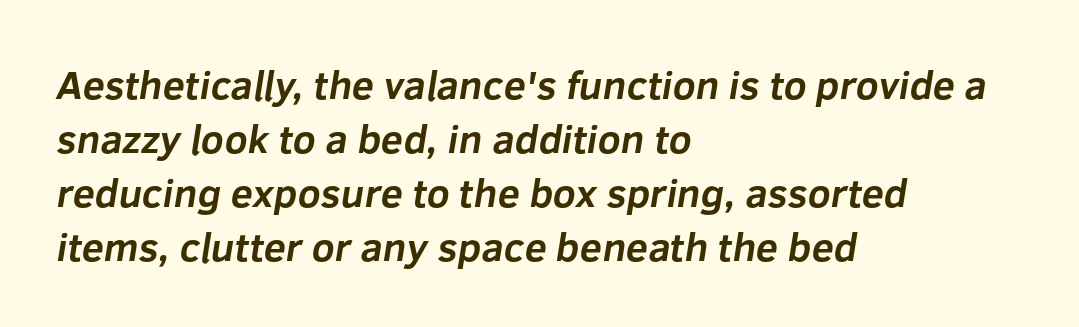
The glyphs are unaccompanied by any horizontal stroke below them. Visually the block forms a straight wall on the left and a jagged coastline on the right. One glance says typical: line gaps are just what's usual. Strokes here are thick enough to call this a true bold. This sample has the flowing, uneven cadence of proportional lettering. The passage shown is typeset with a sans-serif family.
